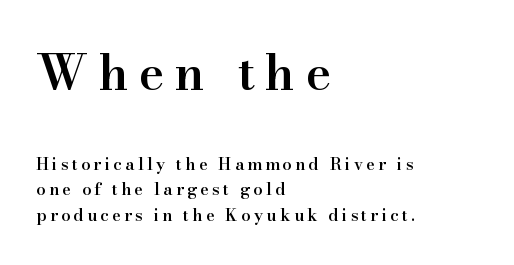
The image shows 48 px semibold serif type, upright; set left-aligned, normal line spacing (1.61x), unusually wide letter spacing (+0.22 em), not underlined; the first (top) block is 3.0x larger; high stroke contrast and a small x-height.
